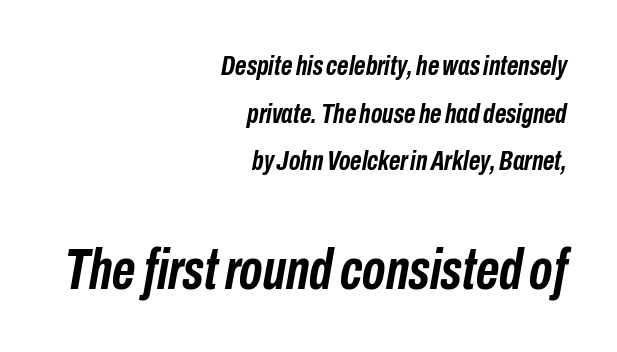
The image shows 57 px semibold, condensed type, italic (leaning right); set right-aligned, normal line spacing (1.7x), normal letter spacing, not underlined; the second (bottom) block is 2.04x larger; low stroke contrast and a medium x-height.
